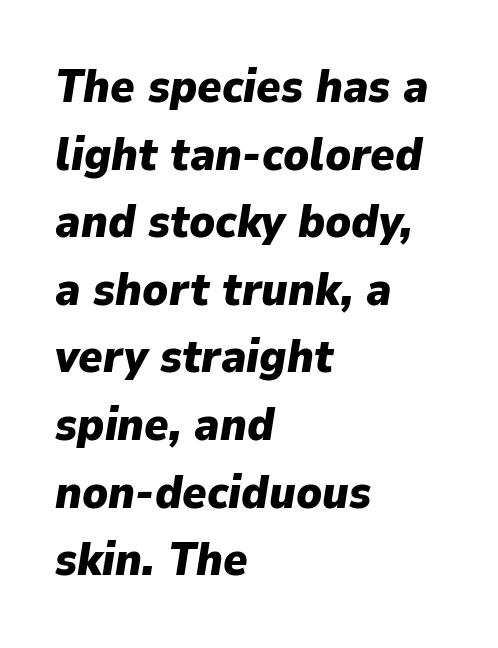
Q: Is the text bold? A: Yes.
Q: Is the text italic (slanted)? A: Yes, it leans right by about 9 degrees.
Q: Is the text underlined? A: No.
Q: How is the paragraph aligned? A: Left-aligned.
Q: Is the spacing between letters normal or unusually wide? A: Normal.
Q: Is the spacing between lines tight, normal or loose? A: Normal.
Q: Width (condensed, normal, or wide)? A: Normal.
Q: Stroke contrast? A: Low.
Q: x-height? A: Medium.
Q: Monospaced? A: No.
